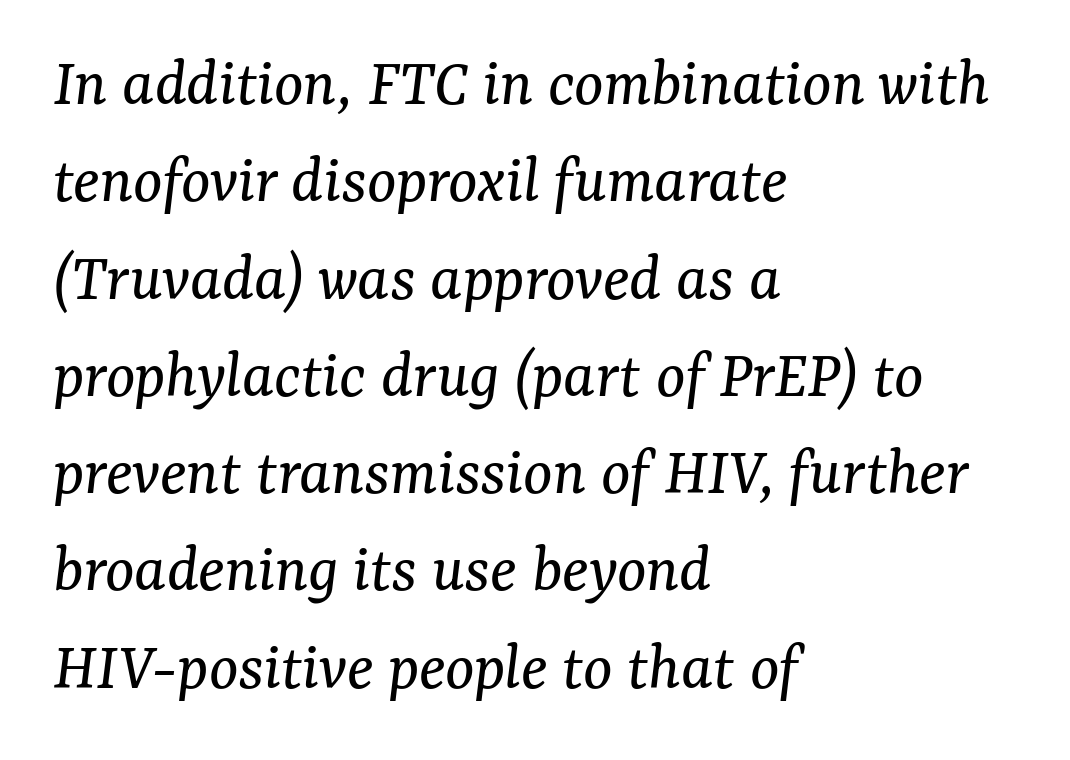
A typesetter would call this zero additional tracking. Vertical stems look standard width or narrower in stroke. The line-height multiplier appears to be the usual default. This sample has the flowing, uneven cadence of proportional lettering.
